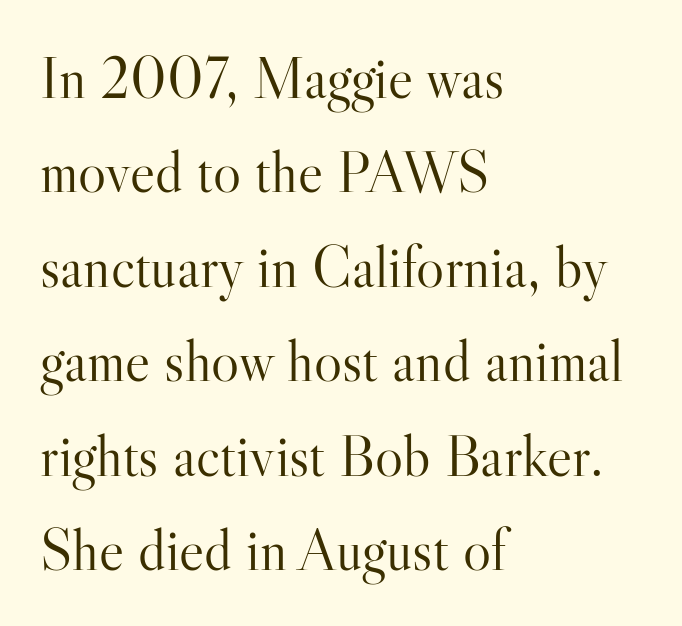
{"serif": "yes", "italic": "no", "bold": "no", "weight": "light", "width": "normal", "stroke_contrast": "high", "x_height": "small", "monospaced": "no", "underline": "no", "align": "left", "line_spacing": "normal", "line_spacing_ratio": 1.6, "letter_spacing": "normal", "letter_spacing_em": 0.0, "glyph_px": 59}
